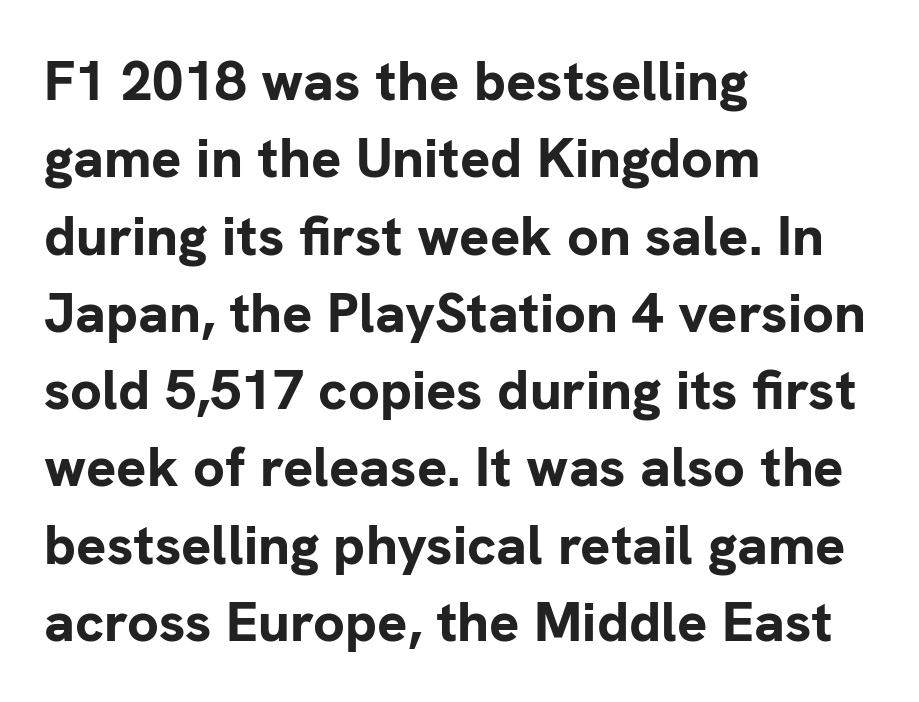
{"serif": "no", "italic": "no", "bold": "yes", "weight": "bold", "width": "normal", "stroke_contrast": "low", "x_height": "medium", "monospaced": "no", "underline": "no", "align": "left", "line_spacing": "normal", "line_spacing_ratio": 1.38, "letter_spacing": "normal", "letter_spacing_em": 0.0, "glyph_px": 56}
